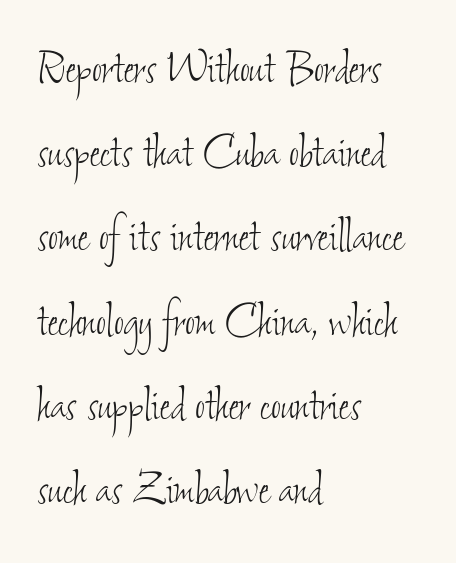
{"bold": "no", "weight": "thin", "width": "condensed", "stroke_contrast": "low", "x_height": "small", "monospaced": "no", "underline": "no", "align": "left", "line_spacing": "normal", "line_spacing_ratio": 1.56, "letter_spacing": "normal", "letter_spacing_em": 0.0, "glyph_px": 54}
